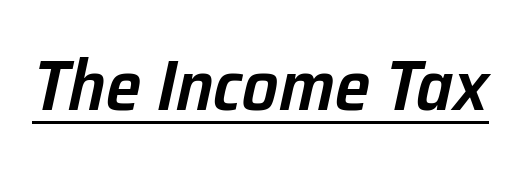
{"italic": "yes", "lean": "right", "slant_degrees": 12, "bold": "semi", "weight": "semibold", "width": "normal", "stroke_contrast": "low", "x_height": "medium", "monospaced": "no", "underline": "yes", "letter_spacing": "normal", "letter_spacing_em": 0.0, "glyph_px": 72}
